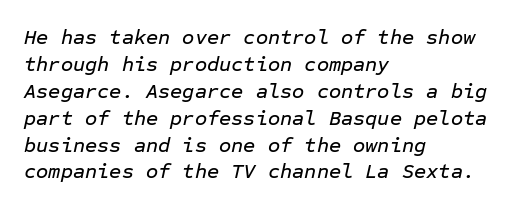
Check under the words: just untouched page. Regarding leading, the lines here are spaced in the standard way. Line beginnings align vertically; line endings do not. How are the letters spaced? Ordinarily, with no added tracking.
